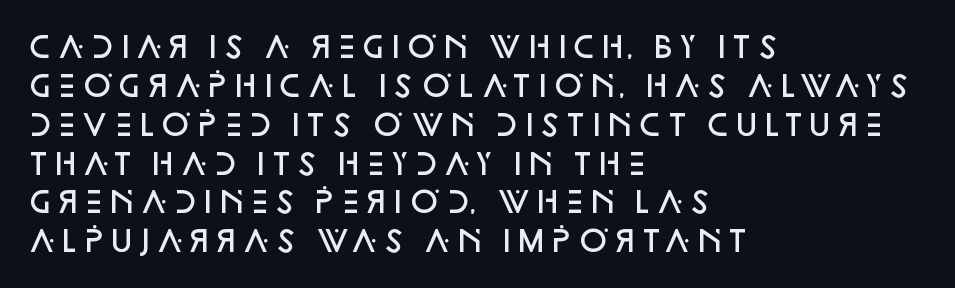
Q: Is the text bold? A: Semi-bold.
Q: Is the text italic (slanted)? A: No, it is upright.
Q: Is the typeface a serif or a sans-serif typeface? A: Sans-serif.
Q: Is the text underlined? A: No.
Q: How is the paragraph aligned? A: Left-aligned.
Q: Is the spacing between letters normal or unusually wide? A: Normal.
Q: Is the spacing between lines tight, normal or loose? A: Normal.
Q: Width (condensed, normal, or wide)? A: Normal.
Q: Stroke contrast? A: Low.
Q: x-height? A: Large.
Q: Monospaced? A: No.
